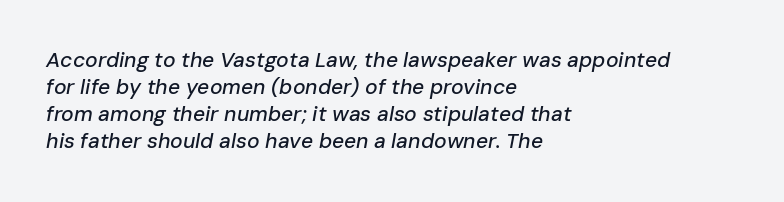
Q: Is the text italic (slanted)? A: Yes, it leans right by about 10 degrees.
Q: Is the text underlined? A: No.
Q: How is the paragraph aligned? A: Left-aligned.
Q: Is the spacing between letters normal or unusually wide? A: Normal.
Q: Is the spacing between lines tight, normal or loose? A: Normal.
